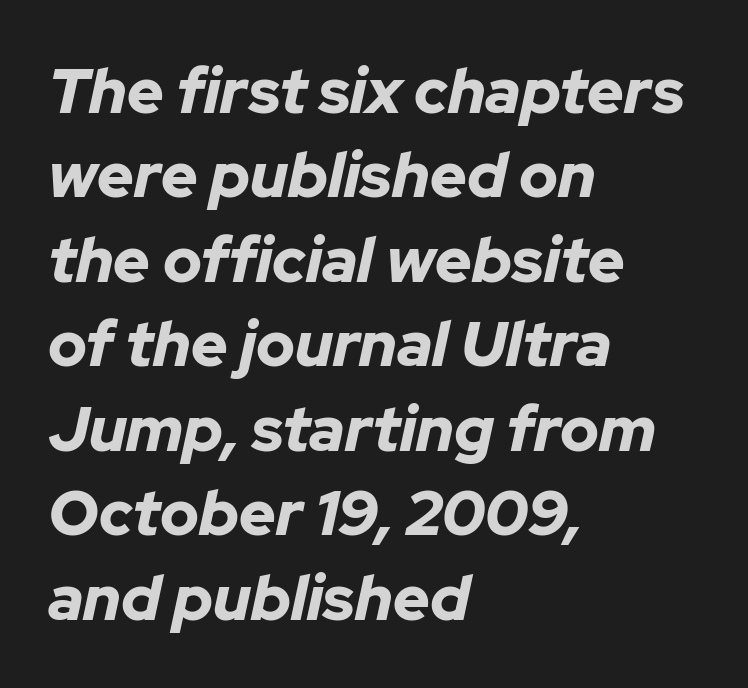
{"italic": "yes", "lean": "right", "slant_degrees": 12, "bold": "yes", "weight": "bold", "width": "normal", "stroke_contrast": "low", "x_height": "medium", "monospaced": "no", "underline": "no", "align": "left", "line_spacing": "normal", "line_spacing_ratio": 1.34, "letter_spacing": "normal", "letter_spacing_em": 0.0, "glyph_px": 63}
